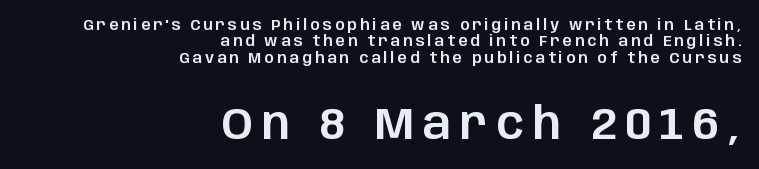
The image shows 45 px sans-serif type, upright; set right-aligned, tight line spacing (1.1x), unusually wide letter spacing (+0.2 em), not underlined; the second (bottom) block is 3.0x larger; low stroke contrast and a large x-height.
